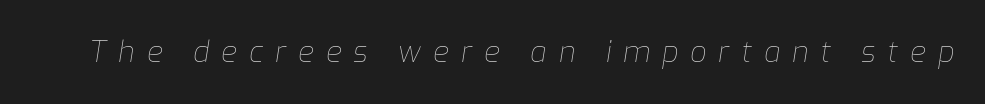
Q: Is the text bold? A: No.
Q: Is the text italic (slanted)? A: Yes, it leans right by about 9 degrees.
Q: Is the text underlined? A: No.
Q: Is the spacing between letters normal or unusually wide? A: Unusually wide.
Q: Width (condensed, normal, or wide)? A: Normal.
Q: Stroke contrast? A: Low.
Q: x-height? A: Medium.
Q: Monospaced? A: No.
